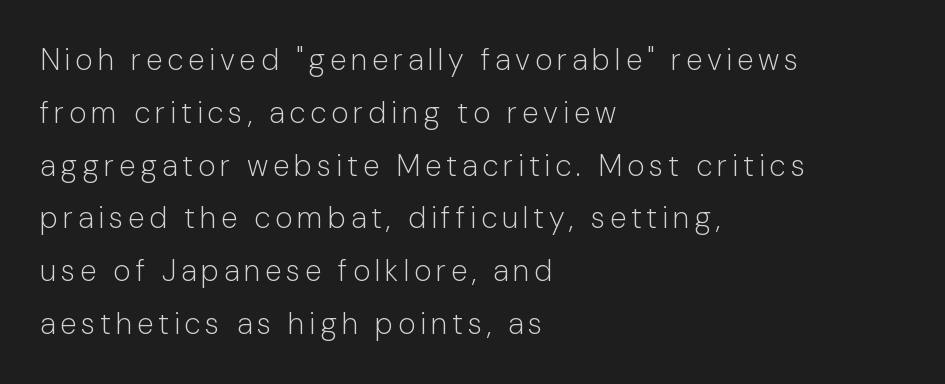
Q: Is the text bold? A: No.
Q: Is the text italic (slanted)? A: No, it is upright.
Q: Is the typeface a serif or a sans-serif typeface? A: Sans-serif.
Q: Is the text underlined? A: No.
Q: How is the paragraph aligned? A: Left-aligned.
Q: Width (condensed, normal, or wide)? A: Normal.
Q: Stroke contrast? A: Low.
Q: x-height? A: Medium.
Q: Monospaced? A: No.
